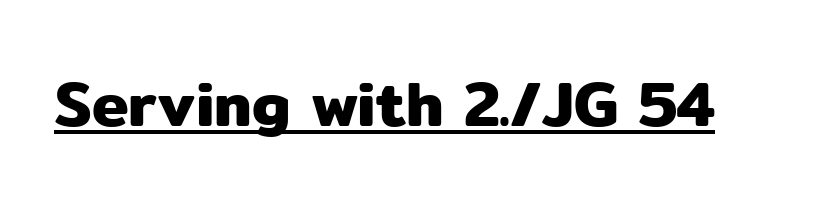
Q: Is the text italic (slanted)? A: No, it is upright.
Q: Is the typeface a serif or a sans-serif typeface? A: Sans-serif.
Q: Is the text underlined? A: Yes.
Q: Is the spacing between letters normal or unusually wide? A: Normal.
Q: Width (condensed, normal, or wide)? A: Normal.
Q: Stroke contrast? A: Low.
Q: x-height? A: Medium.
Q: Monospaced? A: No.
